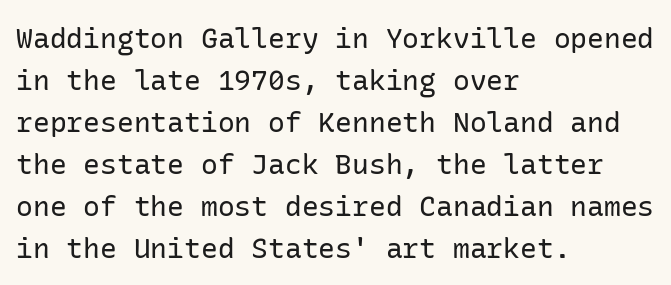
The image shows 28 px regular-weight sans-serif type, upright; set left-aligned, normal line spacing (1.5x), normal letter spacing, not underlined; low stroke contrast and a medium x-height.
